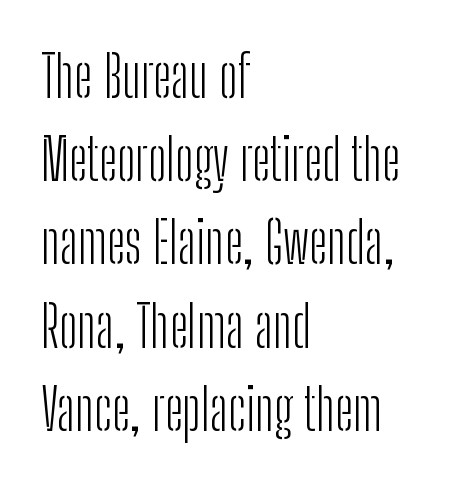
The strokes carry an ordinary text weight at most. Rule under the text: the space is simply empty. The typesetter chose a ragged-right arrangement here. A typesetter would label this face a sans.
